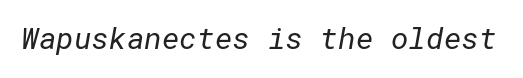
Words appear dense and cohesive because spacing is normal. On a weight scale, this lands at 450 or below. Unmarked baselines from the first word to the last. What kind of face is this? One without serifs — a sans.
